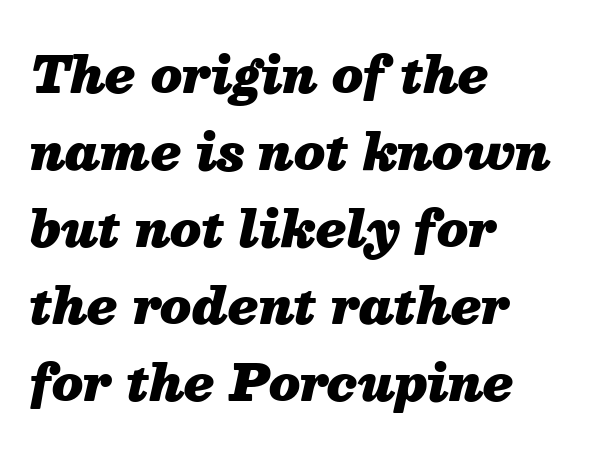
{"italic": "yes", "lean": "right", "slant_degrees": 13, "bold": "yes", "weight": "heavy", "width": "normal", "stroke_contrast": "medium", "x_height": "medium", "monospaced": "no", "underline": "no", "align": "left", "line_spacing": "normal", "line_spacing_ratio": 1.57, "letter_spacing": "normal", "letter_spacing_em": 0.0, "glyph_px": 49}
